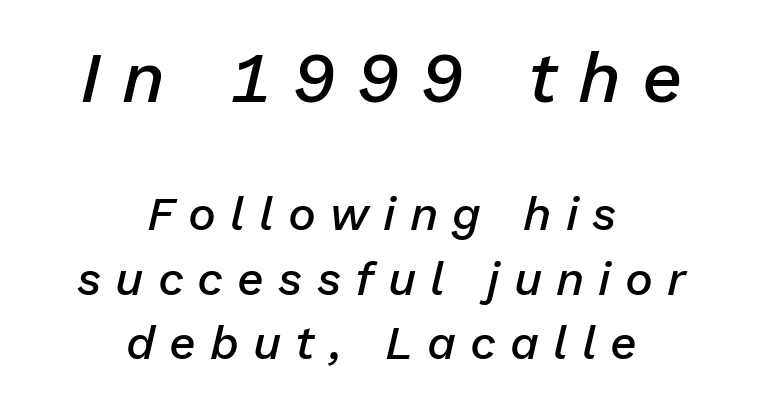
The image shows 71 px semibold type, italic (leaning right); set centered, normal line spacing (1.38x), unusually wide letter spacing (+0.3 em), not underlined; the first (top) block is 1.51x larger; low stroke contrast and a medium x-height.
